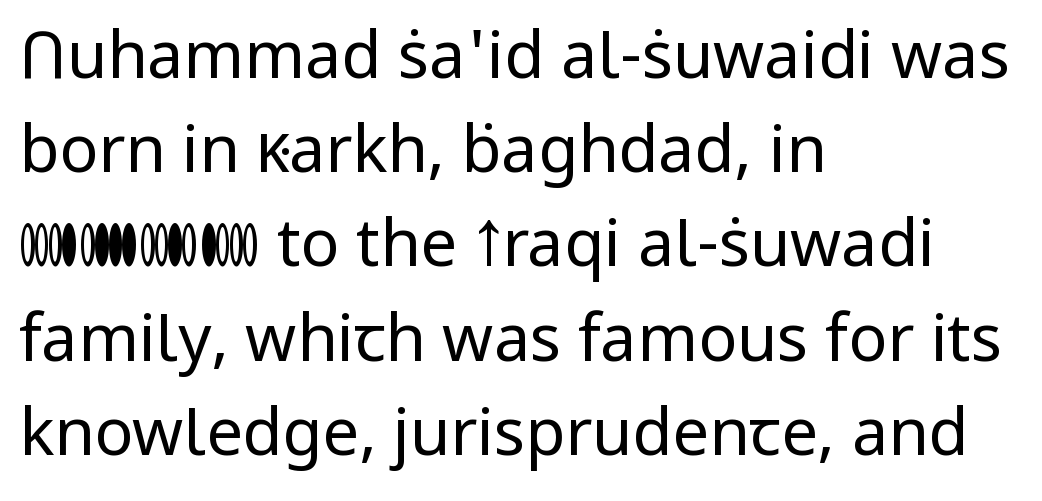
{"serif": "no", "italic": "no", "bold": "no", "weight": "regular", "width": "normal", "stroke_contrast": "low", "x_height": "medium", "monospaced": "no", "underline": "no", "align": "left", "line_spacing": "normal", "line_spacing_ratio": 1.45, "letter_spacing": "normal", "letter_spacing_em": 0.0, "glyph_px": 65}
